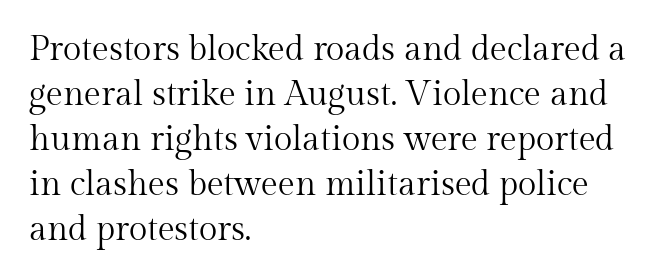
Q: Is the text bold? A: No.
Q: Is the text italic (slanted)? A: No, it is upright.
Q: Is the typeface a serif or a sans-serif typeface? A: Serif.
Q: Is the text underlined? A: No.
Q: How is the paragraph aligned? A: Left-aligned.
Q: Is the spacing between letters normal or unusually wide? A: Normal.
Q: Is the spacing between lines tight, normal or loose? A: Normal.
Q: Width (condensed, normal, or wide)? A: Normal.
Q: Stroke contrast? A: Medium.
Q: x-height? A: Medium.
Q: Monospaced? A: No.
